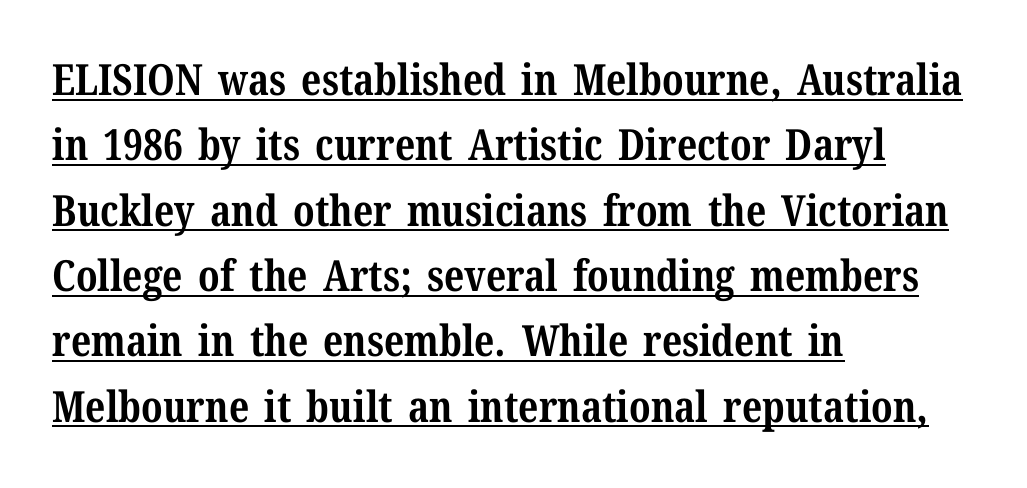
{"serif": "yes", "italic": "no", "bold": "yes", "weight": "bold", "width": "normal", "stroke_contrast": "medium", "x_height": "medium", "monospaced": "no", "underline": "yes", "align": "left", "line_spacing": "normal", "line_spacing_ratio": 1.52, "letter_spacing": "normal", "letter_spacing_em": 0.0, "glyph_px": 43}
